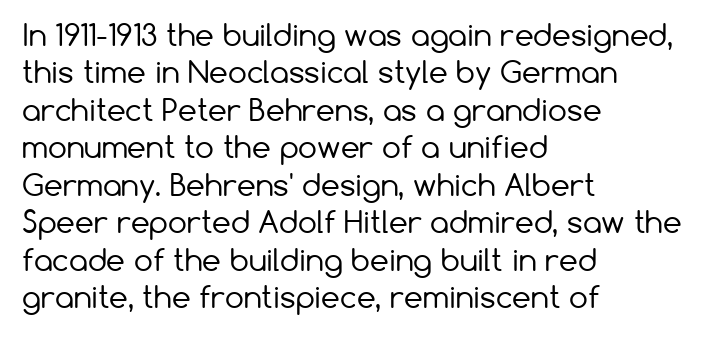
Q: Is the text bold? A: No.
Q: Is the text italic (slanted)? A: No, it is upright.
Q: Is the typeface a serif or a sans-serif typeface? A: Sans-serif.
Q: Is the text underlined? A: No.
Q: How is the paragraph aligned? A: Left-aligned.
Q: Is the spacing between letters normal or unusually wide? A: Normal.
Q: Is the spacing between lines tight, normal or loose? A: Normal.
Q: Width (condensed, normal, or wide)? A: Normal.
Q: Stroke contrast? A: Low.
Q: x-height? A: Medium.
Q: Monospaced? A: No.
